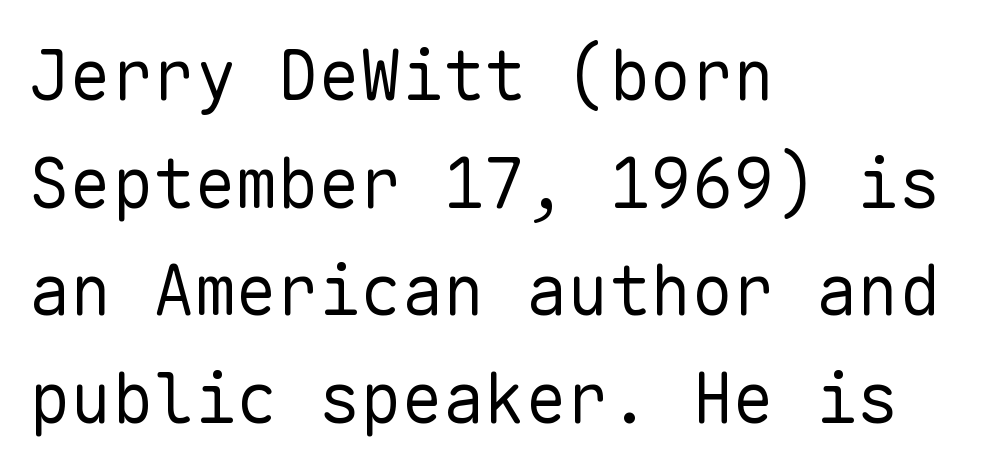
{"serif": "no", "italic": "no", "bold": "no", "weight": "regular", "width": "normal", "stroke_contrast": "low", "x_height": "medium", "monospaced": "yes", "underline": "no", "align": "left", "line_spacing": "normal", "line_spacing_ratio": 1.56, "letter_spacing": "normal", "letter_spacing_em": 0.0, "glyph_px": 69}
